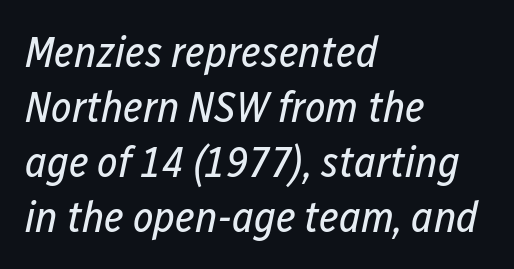
Q: Is the text bold? A: No.
Q: Is the text italic (slanted)? A: Yes, it leans right by about 12 degrees.
Q: Is the text underlined? A: No.
Q: How is the paragraph aligned? A: Left-aligned.
Q: Is the spacing between letters normal or unusually wide? A: Normal.
Q: Is the spacing between lines tight, normal or loose? A: Normal.
Q: Width (condensed, normal, or wide)? A: Condensed.
Q: Stroke contrast? A: Low.
Q: x-height? A: Medium.
Q: Monospaced? A: No.
